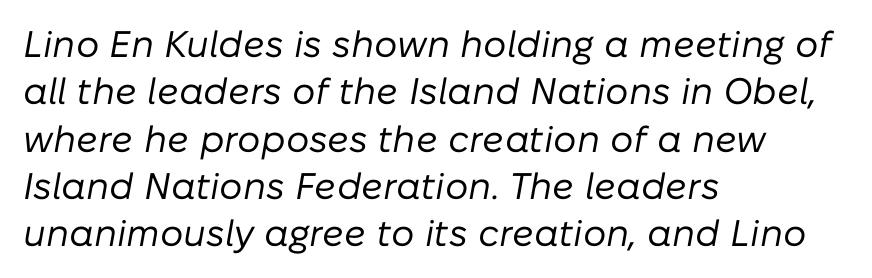
Q: Is the text bold? A: No.
Q: Is the text italic (slanted)? A: Yes, it leans right by about 10 degrees.
Q: Is the text underlined? A: No.
Q: How is the paragraph aligned? A: Left-aligned.
Q: Is the spacing between letters normal or unusually wide? A: Normal.
Q: Is the spacing between lines tight, normal or loose? A: Normal.
Q: Width (condensed, normal, or wide)? A: Normal.
Q: Stroke contrast? A: Low.
Q: x-height? A: Medium.
Q: Monospaced? A: No.
